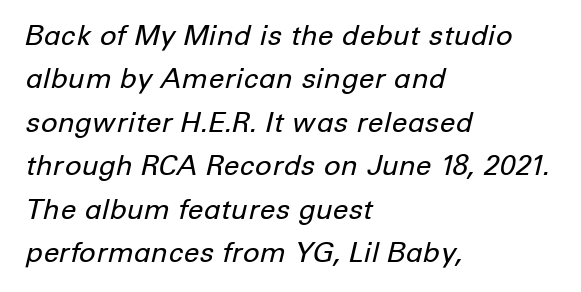
{"italic": "yes", "lean": "right", "slant_degrees": 12, "bold": "no", "weight": "regular", "width": "normal", "stroke_contrast": "low", "x_height": "medium", "monospaced": "no", "underline": "no", "align": "left", "line_spacing": "normal", "line_spacing_ratio": 1.55, "letter_spacing": "normal", "letter_spacing_em": 0.0, "glyph_px": 28}
